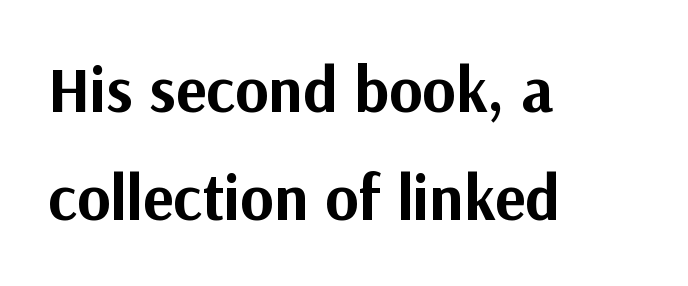
Weight: bold. This is the regular roman posture of the typeface. This sample uses plain, unmodified letter spacing. The type family on display is of the sans-serif kind.
